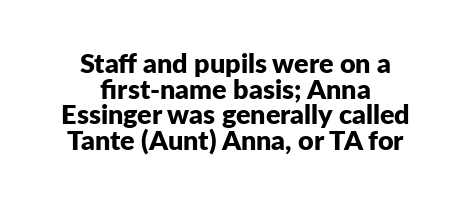
Q: Is the text bold? A: Yes.
Q: Is the text italic (slanted)? A: No, it is upright.
Q: Is the text underlined? A: No.
Q: How is the paragraph aligned? A: Centered.
Q: Is the spacing between letters normal or unusually wide? A: Normal.
Q: Is the spacing between lines tight, normal or loose? A: Tight.
